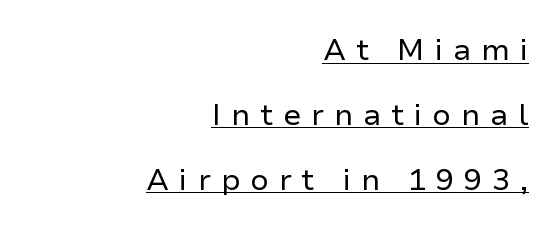
{"serif": "no", "italic": "no", "bold": "no", "weight": "regular", "width": "normal", "stroke_contrast": "low", "x_height": "medium", "monospaced": "no", "underline": "yes", "align": "right", "line_spacing": "loose", "line_spacing_ratio": 2.16, "letter_spacing": "wide", "letter_spacing_em": 0.33, "glyph_px": 30}
